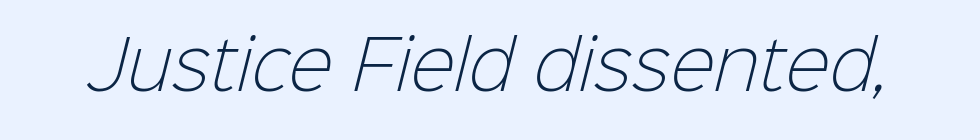
The image shows 67 px light sans-serif type; set normal letter spacing, not underlined; low stroke contrast and a medium x-height.
